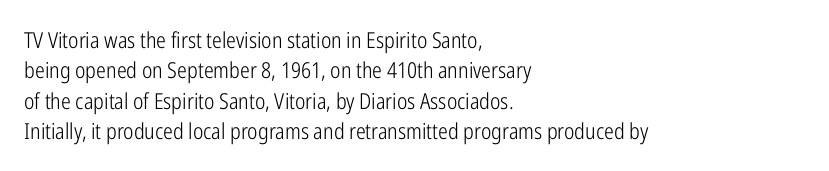
The image shows 22 px text type, upright; set left-aligned, normal line spacing (1.38x), normal letter spacing, not underlined.
